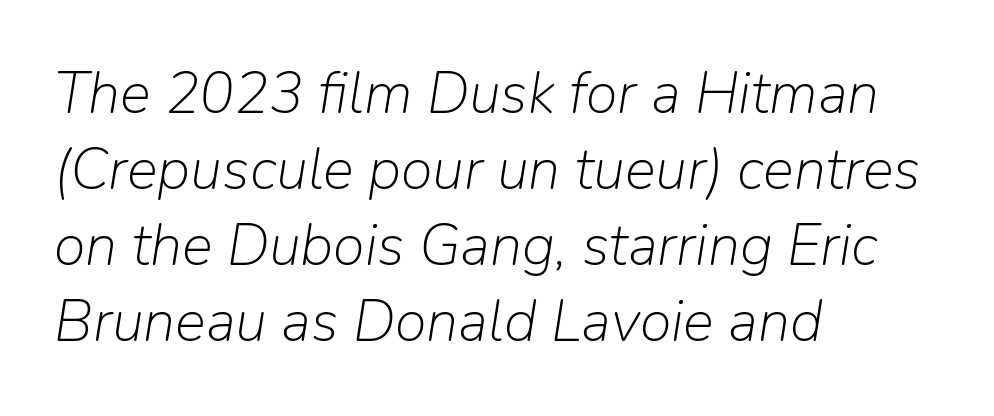
Q: Is the text bold? A: No.
Q: Is the text italic (slanted)? A: Yes, it leans right by about 9 degrees.
Q: Is the text underlined? A: No.
Q: How is the paragraph aligned? A: Left-aligned.
Q: Is the spacing between letters normal or unusually wide? A: Normal.
Q: Is the spacing between lines tight, normal or loose? A: Normal.
Q: Width (condensed, normal, or wide)? A: Normal.
Q: Stroke contrast? A: Low.
Q: x-height? A: Medium.
Q: Monospaced? A: No.
